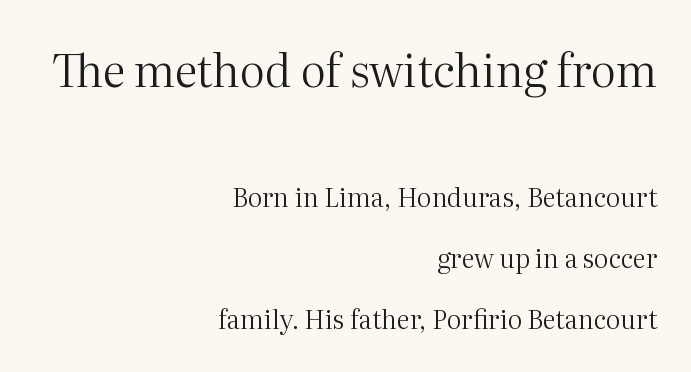
{"serif": "yes", "italic": "no", "bold": "no", "weight": "regular", "width": "normal", "stroke_contrast": "medium", "x_height": "medium", "monospaced": "no", "underline": "no", "align": "right", "line_spacing": "loose", "line_spacing_ratio": 2.35, "letter_spacing": "normal", "letter_spacing_em": 0.0, "larger_block": "first", "size_ratio": 1.73, "glyph_px": 45}
